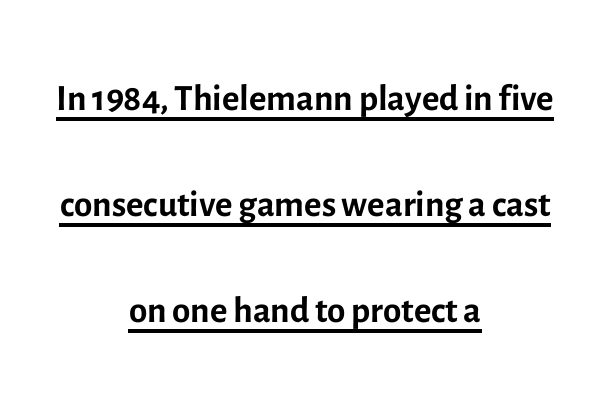
The image shows 53 px regular-weight sans-serif type, upright; set centered, loose line spacing (2.0x), normal letter spacing, underlined; a medium x-height.
